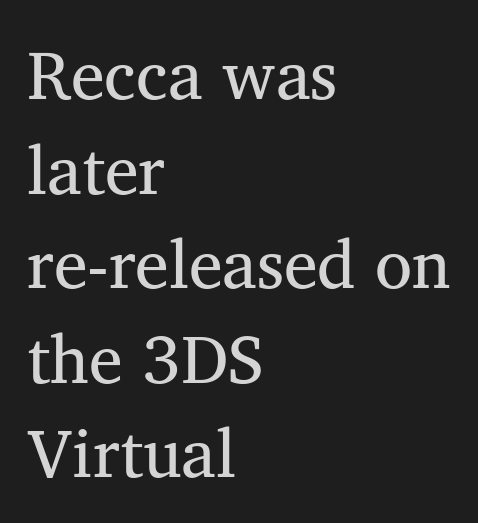
{"serif": "yes", "italic": "no", "bold": "no", "weight": "regular", "width": "normal", "stroke_contrast": "medium", "x_height": "medium", "monospaced": "no", "underline": "no", "align": "left", "line_spacing": "normal", "line_spacing_ratio": 1.39, "letter_spacing": "normal", "letter_spacing_em": 0.0, "glyph_px": 68}
